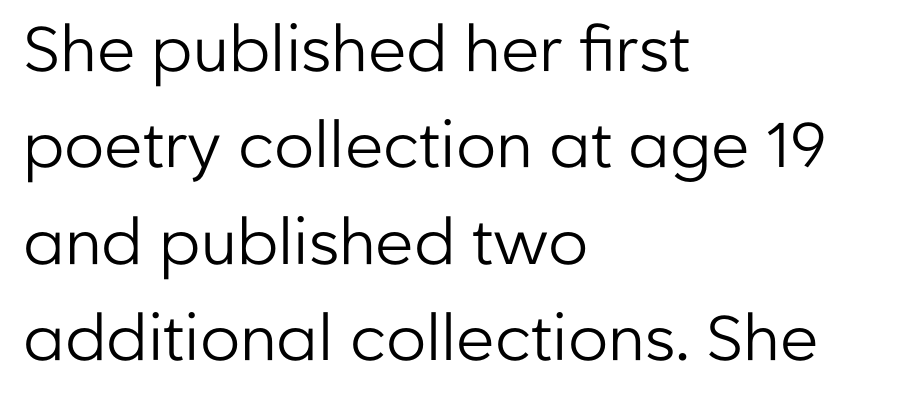
The image shows 63 px regular-weight sans-serif type, upright; set left-aligned, normal line spacing (1.53x), normal letter spacing, not underlined; low stroke contrast and a medium x-height.
